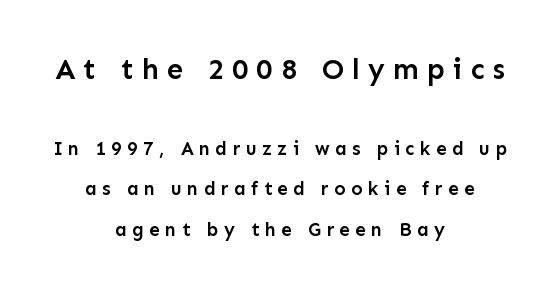
Anything drawn beneath the words? Only blank space. These two chunks differ in scale, with the top chunk taking the larger measure. This is moderately heavy type, rendered in semibold. Classification — sans serif. In terms of letterspacing, this is a distinctly airy, spread setting. Varying glyph widths throughout — classic text-font behaviour.
